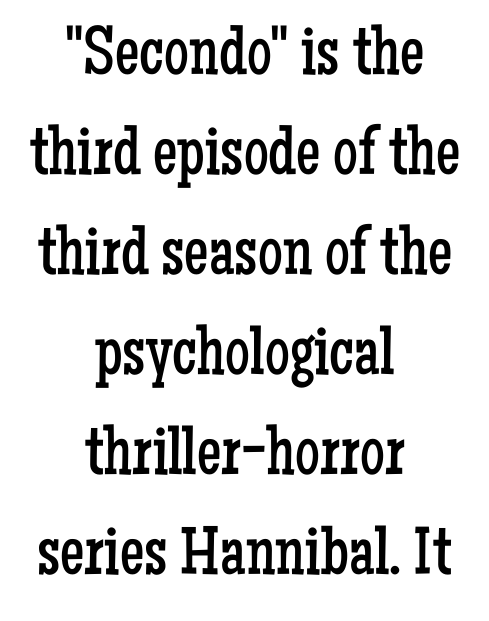
Q: Is the text bold? A: No.
Q: Is the text italic (slanted)? A: No, it is upright.
Q: Is the typeface a serif or a sans-serif typeface? A: Serif.
Q: Is the text underlined? A: No.
Q: How is the paragraph aligned? A: Centered.
Q: Is the spacing between letters normal or unusually wide? A: Normal.
Q: Is the spacing between lines tight, normal or loose? A: Normal.
Q: Width (condensed, normal, or wide)? A: Condensed.
Q: Stroke contrast? A: Low.
Q: x-height? A: Medium.
Q: Monospaced? A: No.
